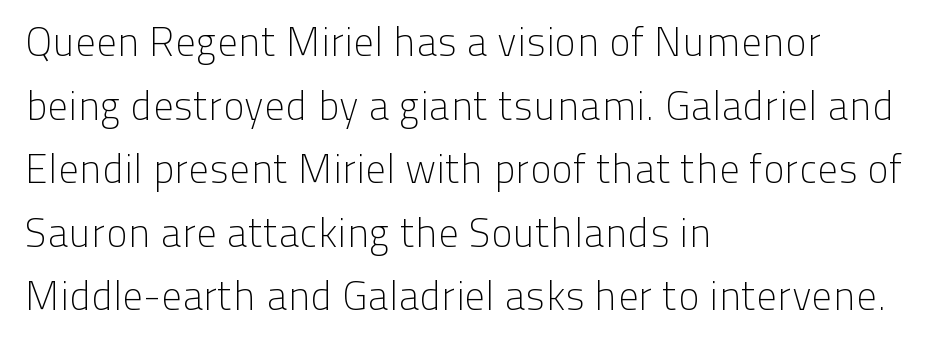
Do the characters align in a grid? No, the font is proportional. In CSS terms this would be text-align: left. Students, note that the glyphs here touch the page at normal intervals. Decoration check: the copy has no underline.
